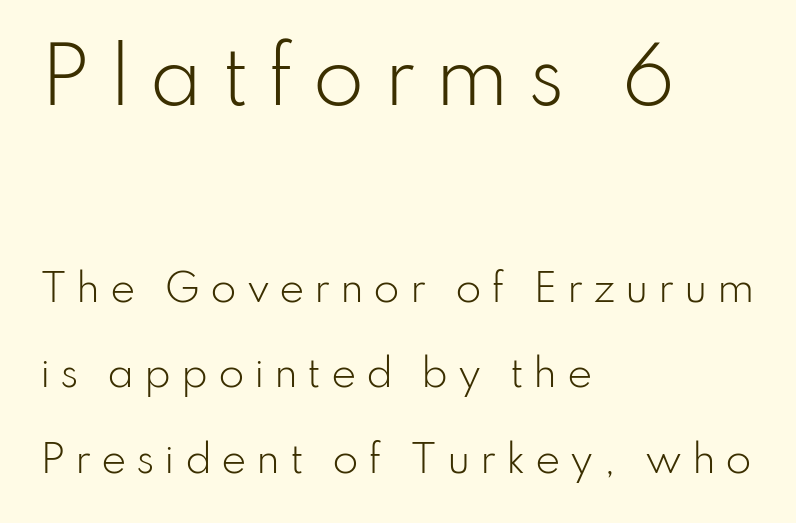
{"serif": "no", "italic": "no", "bold": "no", "weight": "light", "width": "normal", "stroke_contrast": "low", "x_height": "small", "monospaced": "no", "underline": "no", "align": "left", "line_spacing": "loose", "line_spacing_ratio": 2.25, "letter_spacing": "wide", "letter_spacing_em": 0.25, "larger_block": "first", "size_ratio": 1.97, "glyph_px": 75}
